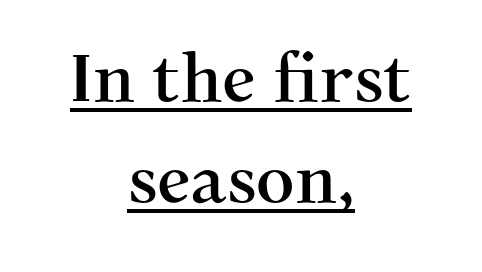
The whitespace from short lines is split evenly between both sides. Underline: present. Here the designer chose a conventional face with non-uniform glyph widths. Baseline-to-baseline distance is the conventional proportion of letter height.
